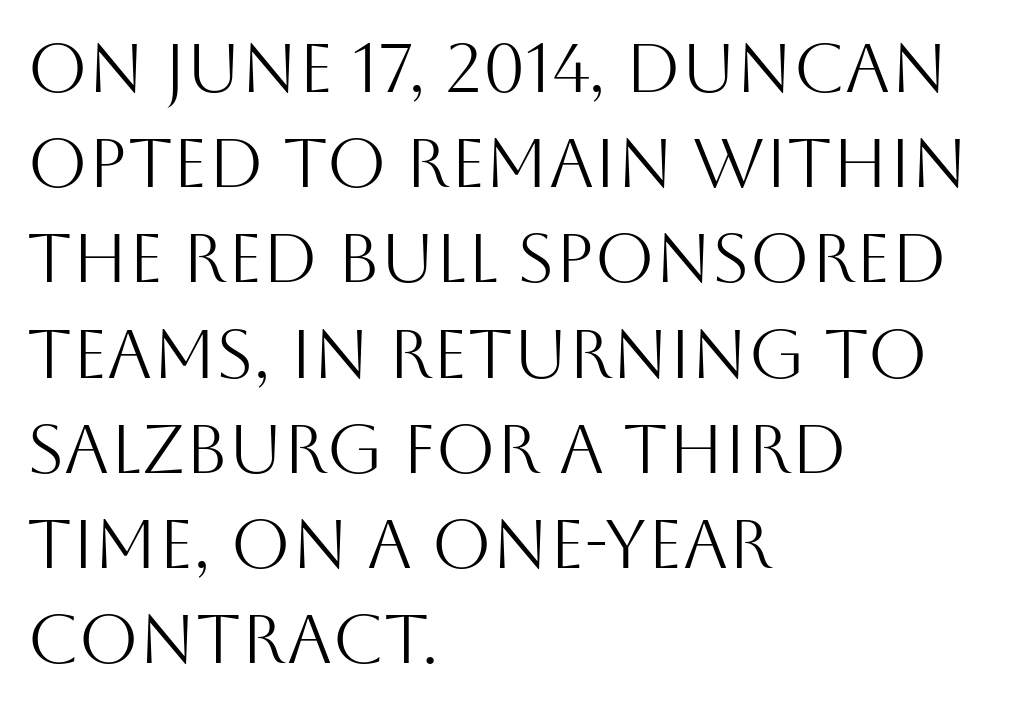
The image shows 69 px light sans-serif type, upright; set left-aligned, normal line spacing (1.38x), normal letter spacing, not underlined; medium stroke contrast and a large x-height.
